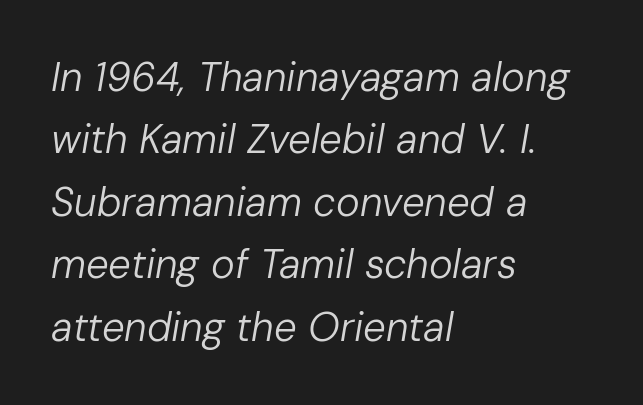
The image shows 40 px regular-weight type, italic (leaning right); set left-aligned, normal line spacing (1.56x), normal letter spacing, not underlined; low stroke contrast and a medium x-height.
